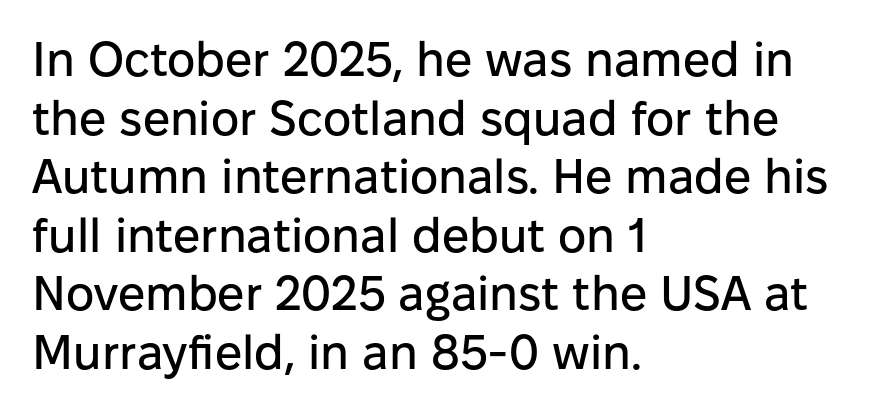
Tall strokes in this sample are plumb rather than angled. Here the designer chose a conventional face with non-uniform glyph widths. This rendering employs a face without finishing strokes, i.e., a sans-serif. Descenders hang freely into open space. Does the copy run flush right? No — it runs flush left. No extra tracking has been applied to these lines.
